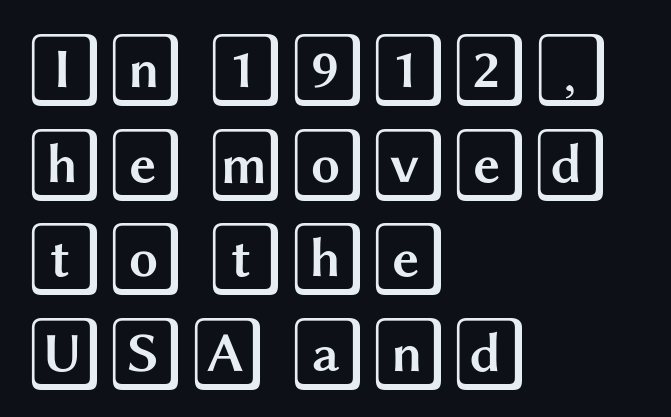
Q: Is the text italic (slanted)? A: No, it is upright.
Q: Is the text underlined? A: No.
Q: How is the paragraph aligned? A: Left-aligned.
Q: Is the spacing between letters normal or unusually wide? A: Normal.
Q: Is the spacing between lines tight, normal or loose? A: Normal.
Q: Width (condensed, normal, or wide)? A: Wide.
Q: x-height? A: Large.
